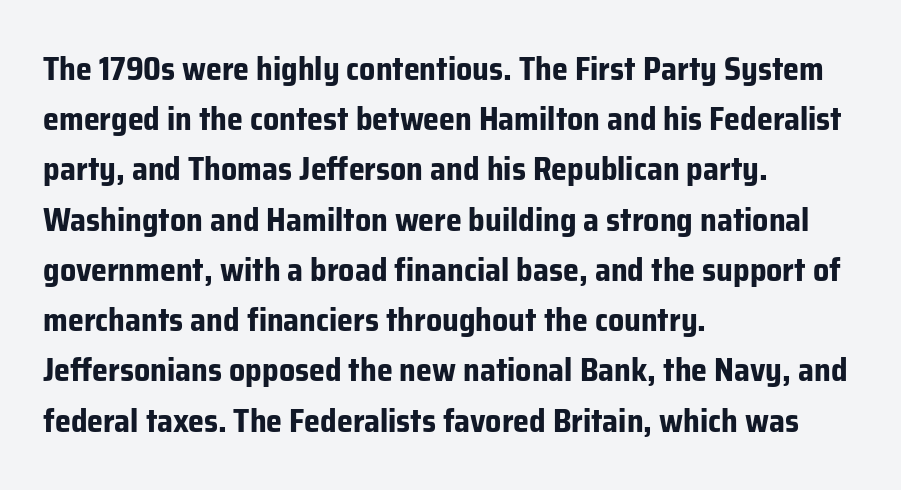
Q: Is the text bold? A: Yes.
Q: Is the text italic (slanted)? A: No, it is upright.
Q: Is the typeface a serif or a sans-serif typeface? A: Sans-serif.
Q: Is the text underlined? A: No.
Q: How is the paragraph aligned? A: Left-aligned.
Q: Is the spacing between letters normal or unusually wide? A: Normal.
Q: Is the spacing between lines tight, normal or loose? A: Normal.
Q: Width (condensed, normal, or wide)? A: Normal.
Q: Stroke contrast? A: Low.
Q: x-height? A: Medium.
Q: Monospaced? A: No.
